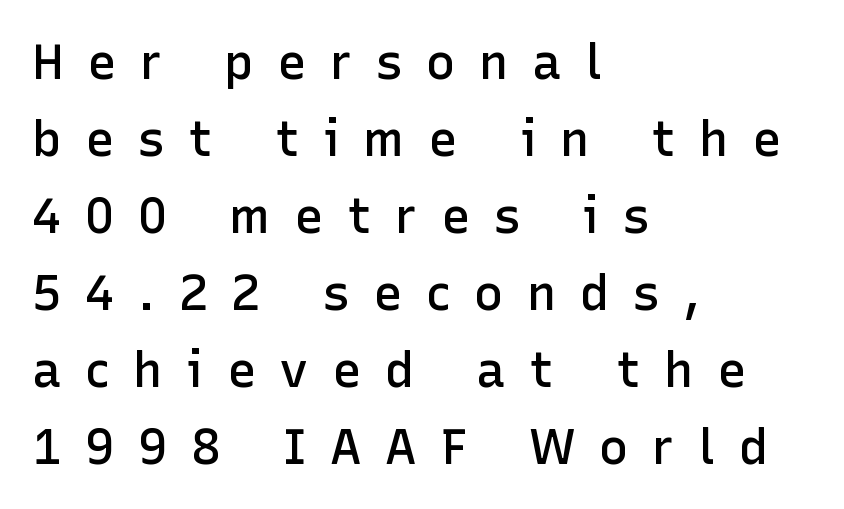
Q: Is the text bold? A: Semi-bold.
Q: Is the text italic (slanted)? A: No, it is upright.
Q: Is the typeface a serif or a sans-serif typeface? A: Sans-serif.
Q: Is the text underlined? A: No.
Q: How is the paragraph aligned? A: Left-aligned.
Q: Is the spacing between letters normal or unusually wide? A: Unusually wide.
Q: Is the spacing between lines tight, normal or loose? A: Normal.
Q: Width (condensed, normal, or wide)? A: Normal.
Q: Stroke contrast? A: Low.
Q: x-height? A: Medium.
Q: Monospaced? A: No.
